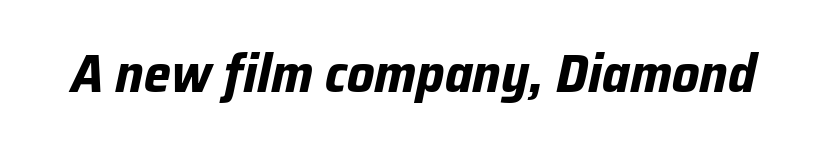
Q: Is the text bold? A: Yes.
Q: Is the text italic (slanted)? A: Yes, it leans right by about 12 degrees.
Q: Is the text underlined? A: No.
Q: Is the spacing between letters normal or unusually wide? A: Normal.
Q: Width (condensed, normal, or wide)? A: Normal.
Q: Stroke contrast? A: Low.
Q: x-height? A: Medium.
Q: Monospaced? A: No.
